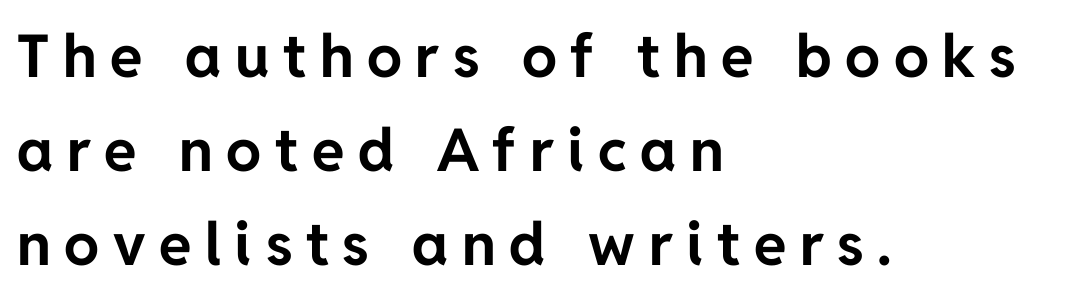
Does extra space separate the letters? Yes, quite a lot of it. Is the block centered? No — it sits flush against the left margin. The rendering uses natural spacing where letterforms have individual widths. Chunky letters — that's bold for sure.
